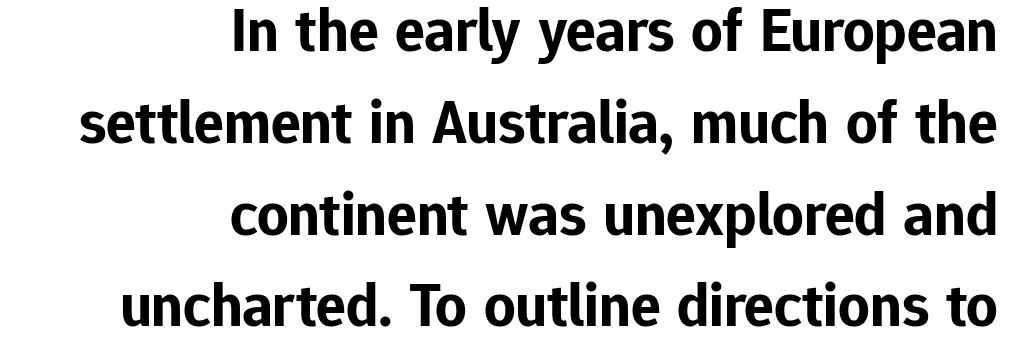
Layout note: lines flush right. Vertically, the passage feels balanced, rows spaced as you'd expect. This rendering features lettering with no underline. Do the characters align in a grid? No, the font is proportional. How heavy is the stroke? Heavy — this is a bold.
